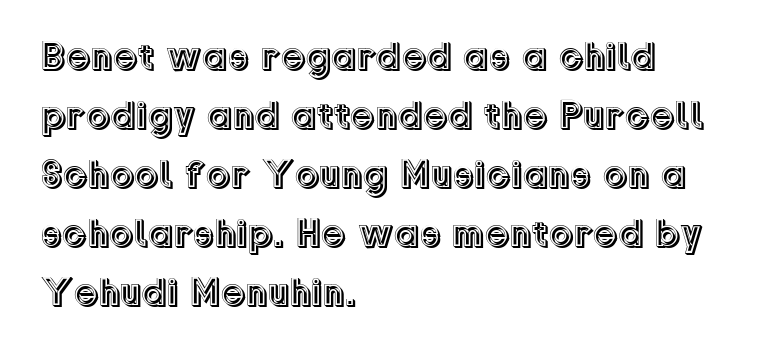
The image shows 39 px text type, upright; set left-aligned, normal line spacing (1.51x), normal letter spacing, not underlined; a medium x-height.
